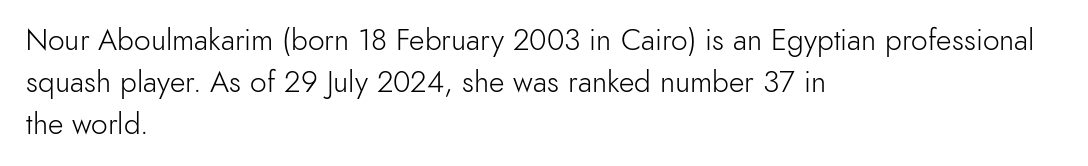
Q: Is the text bold? A: No.
Q: Is the text italic (slanted)? A: No, it is upright.
Q: Is the typeface a serif or a sans-serif typeface? A: Sans-serif.
Q: Is the text underlined? A: No.
Q: How is the paragraph aligned? A: Left-aligned.
Q: Is the spacing between letters normal or unusually wide? A: Normal.
Q: Is the spacing between lines tight, normal or loose? A: Normal.
Q: Width (condensed, normal, or wide)? A: Normal.
Q: x-height? A: Small.
Q: Monospaced? A: No.
